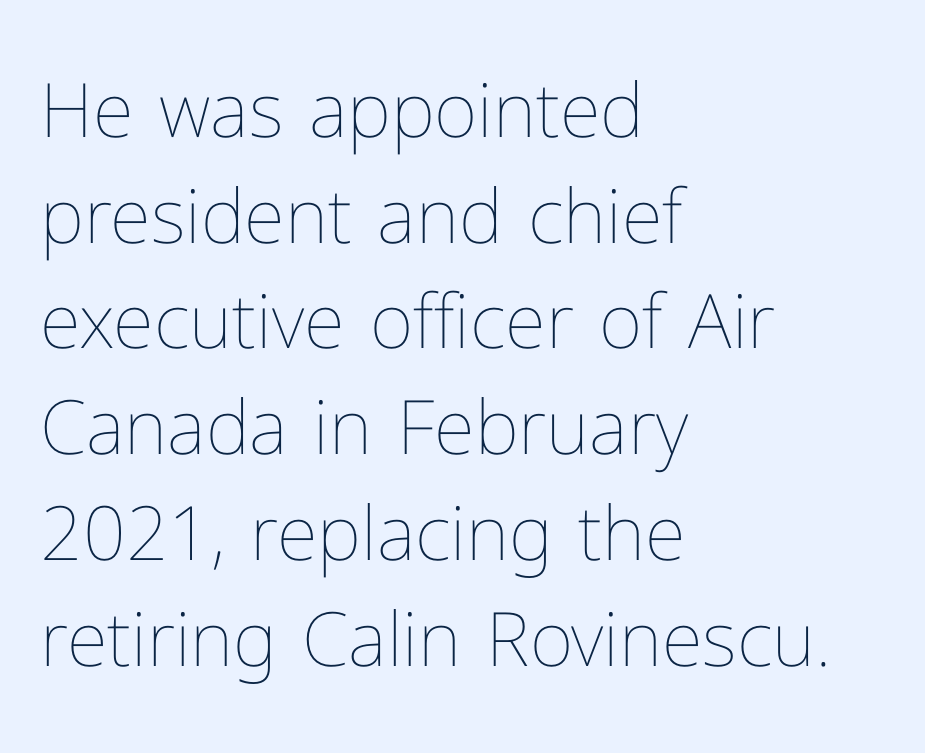
Q: Is the text bold? A: No.
Q: Is the text italic (slanted)? A: No, it is upright.
Q: Is the text underlined? A: No.
Q: How is the paragraph aligned? A: Left-aligned.
Q: Is the spacing between letters normal or unusually wide? A: Normal.
Q: Is the spacing between lines tight, normal or loose? A: Normal.
Q: Width (condensed, normal, or wide)? A: Normal.
Q: Stroke contrast? A: Low.
Q: x-height? A: Medium.
Q: Monospaced? A: No.
